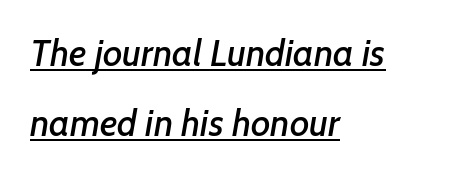
Q: Is the typeface a serif or a sans-serif typeface? A: Sans-serif.
Q: Is the text underlined? A: Yes.
Q: How is the paragraph aligned? A: Left-aligned.
Q: Is the spacing between letters normal or unusually wide? A: Normal.
Q: Is the spacing between lines tight, normal or loose? A: Loose.
Q: Width (condensed, normal, or wide)? A: Normal.
Q: Stroke contrast? A: Low.
Q: x-height? A: Medium.
Q: Monospaced? A: No.
